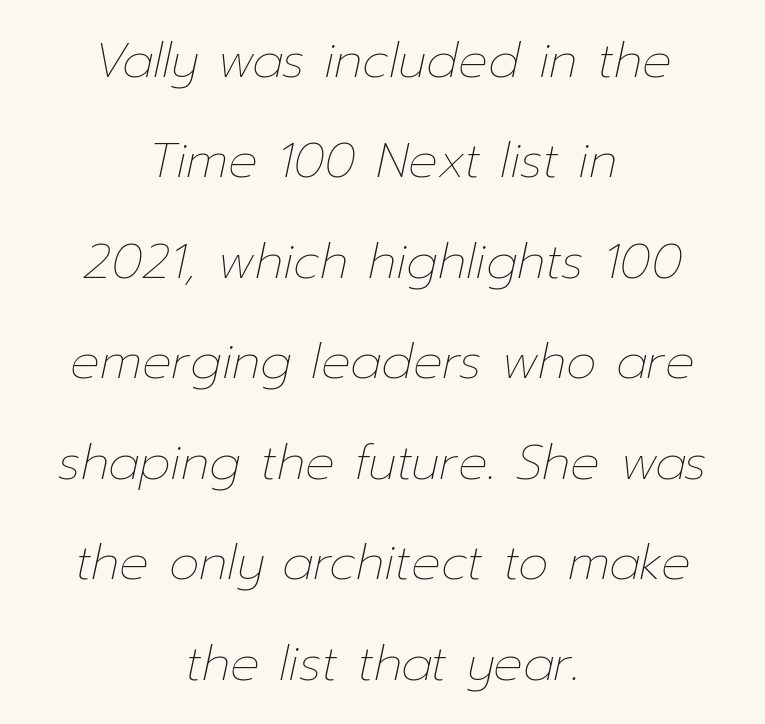
The image shows 49 px thin type, italic (leaning right); set centered, loose line spacing (2.05x), normal letter spacing, not underlined; low stroke contrast and a medium x-height.
